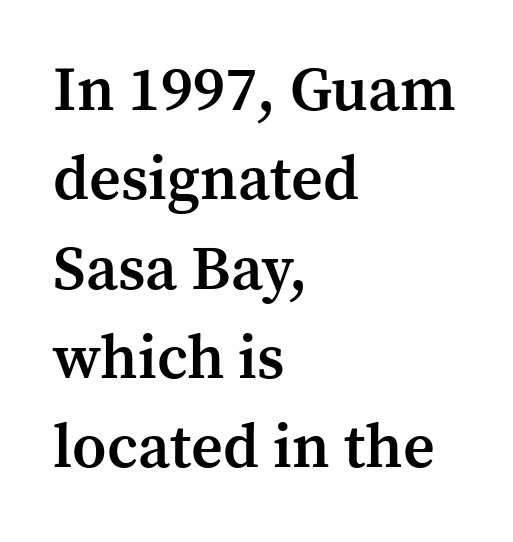
A typesetter would mark this as roman, not italic. The characters display serif detailing at their extremities. Notice how descenders clear the ascenders below comfortably — that's standard leading. These lines stack with their left ends in a neat column. Letters rest on an invisible, unmarked baseline.
